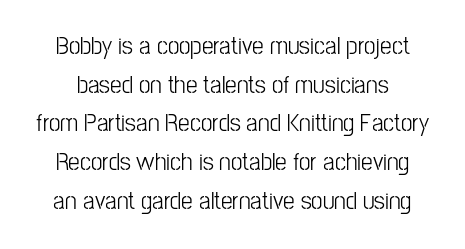
Posture: upright roman. Weight class: somewhere from thin through regular. The space directly below the letters is spotless. The face used here is rendered with its standard letterfit.
